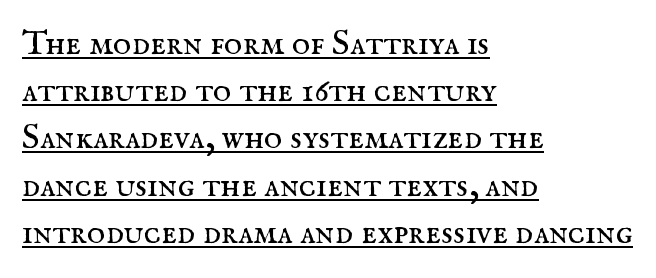
Observe the serifs anchoring each vertical stroke in this sample. This is the regular roman posture of the typeface. Is the type heavy? It reads as light-to-regular instead. Is there much room between lines? A standard amount, neither cramped nor airy.
